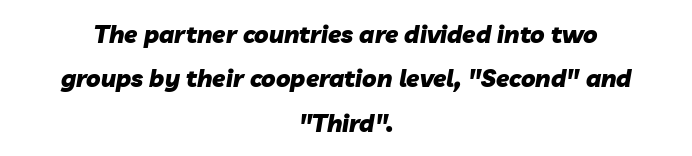
The image shows 24 px bold type, italic (leaning right); set centered, line spacing 1.85x, normal letter spacing, not underlined.
